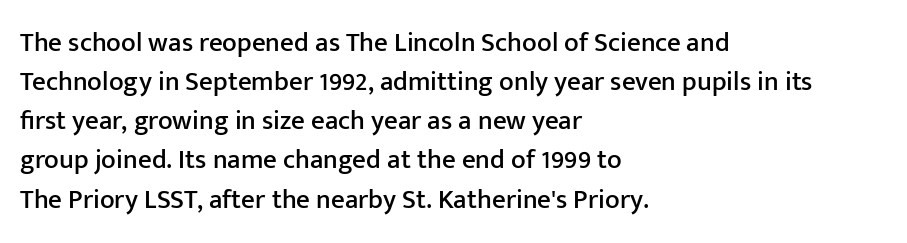
Evenly set lines give the paragraph a standard silhouette. What stands out about the letter spacing? Nothing — it is the standard amount. Glance below the letters and you will spot only blank space. The compositor pushed each line to the left boundary. The axis of the letterforms is exactly vertical.
